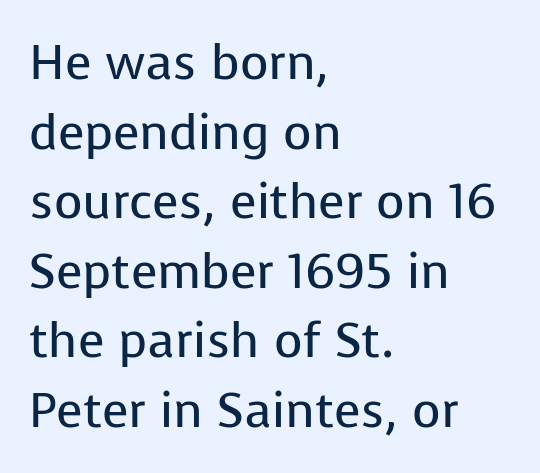
The strokes are not fattened; the text isn't bold. The rows are spaced the way most documents space them. Glyph-to-glyph distance matches everyday printed text. Does the copy run flush right? No — it runs flush left. I'd call this a sans setting — the letters go barefoot. Think of a printed novel: that variable character pitch is what you see here.
